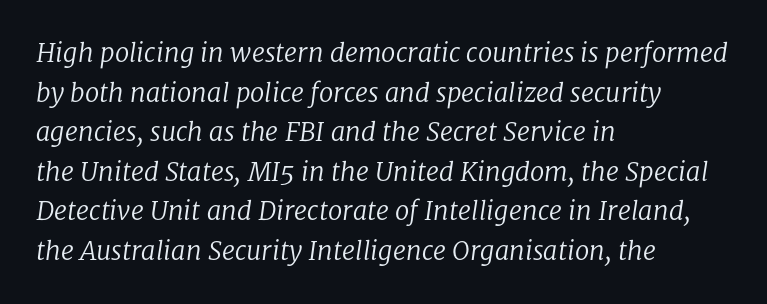
The paragraph shown leans on its left margin. Does the leading feel generous? No, just average. Descenders are the only things crossing below the line. These lines keep a tight, regular rhythm from letter to letter. The typography opts for an oblique posture over an upright one. Caption: face not bold, strokes unweighted.
